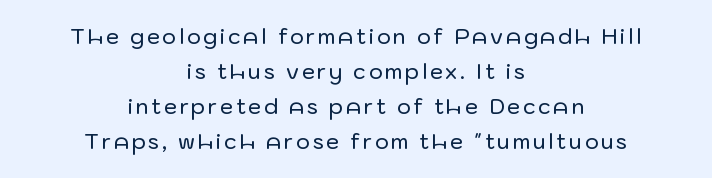
Q: Is the text italic (slanted)? A: No, it is upright.
Q: Is the text underlined? A: No.
Q: How is the paragraph aligned? A: Centered.
Q: Is the spacing between lines tight, normal or loose? A: Normal.
